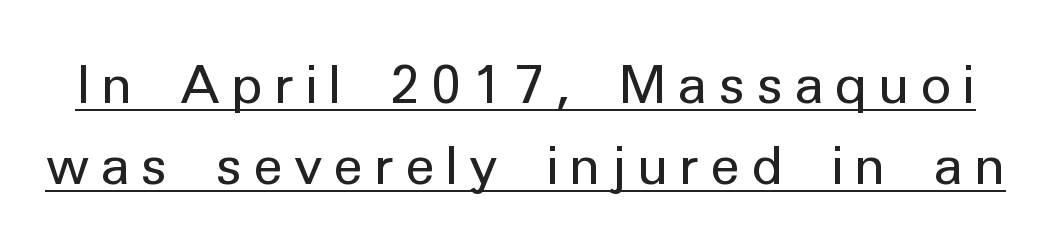
The space between consecutive lines is moderate. A typographer would call this underscored text. Bold? No — there's no thickening of the strokes. Observe the wide spacing: letters keep a clear distance from each other. Stroke terminals: plain, sans-serif.
